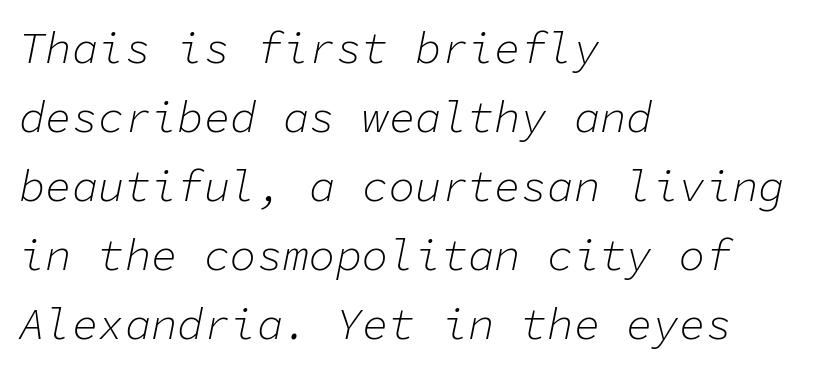
The letterforms sit at book weight or below. Rule under the text: the space is simply empty. You could count columns in this text — the font is strictly monospaced. Slanted lettering throughout. Students, note that the glyphs here touch the page at normal intervals.
